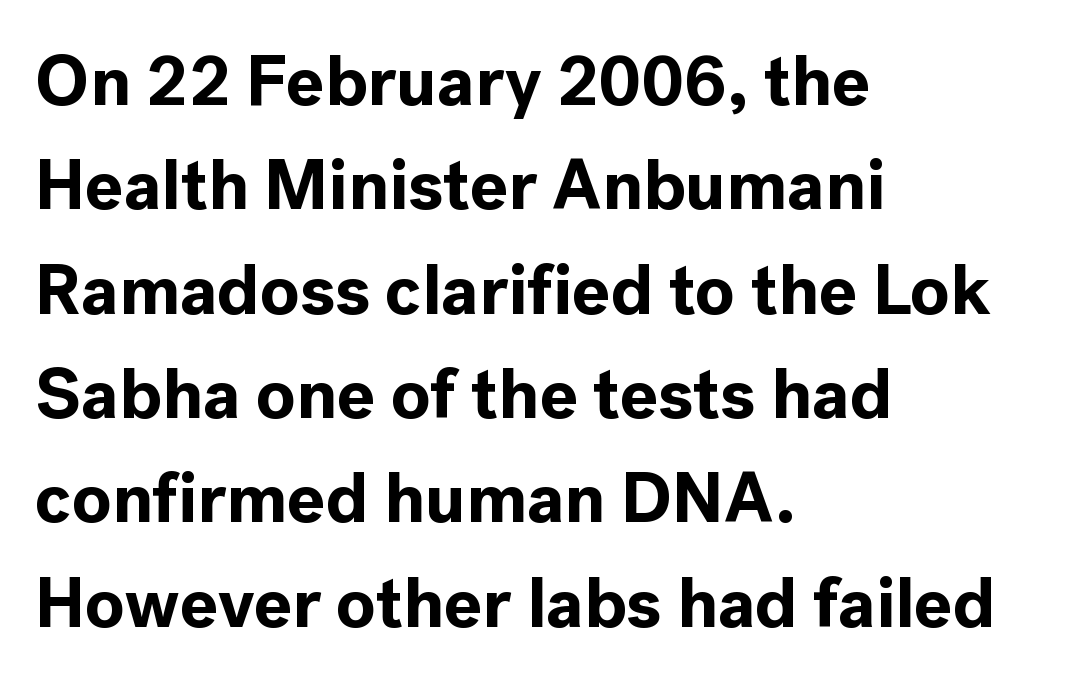
{"serif": "no", "italic": "no", "bold": "yes", "weight": "bold", "width": "normal", "x_height": "medium", "monospaced": "no", "underline": "no", "align": "left", "line_spacing": "normal", "line_spacing_ratio": 1.47, "letter_spacing": "normal", "letter_spacing_em": 0.0, "glyph_px": 71}
